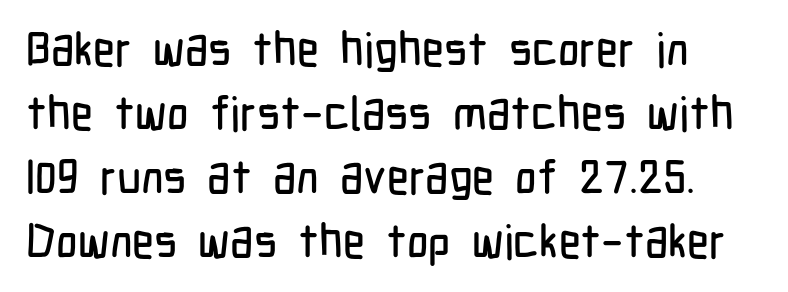
{"serif": "no", "italic": "no", "width": "condensed", "stroke_contrast": "low", "x_height": "medium", "monospaced": "no", "underline": "no", "line_spacing": "normal", "line_spacing_ratio": 1.36, "letter_spacing": "normal", "letter_spacing_em": 0.0, "glyph_px": 47}
